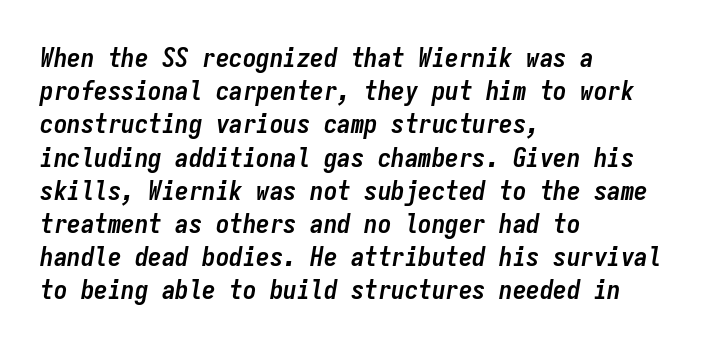
Q: Is the text bold? A: Yes.
Q: Is the text italic (slanted)? A: Yes, it leans right by about 9 degrees.
Q: Is the text underlined? A: No.
Q: How is the paragraph aligned? A: Left-aligned.
Q: Is the spacing between letters normal or unusually wide? A: Normal.
